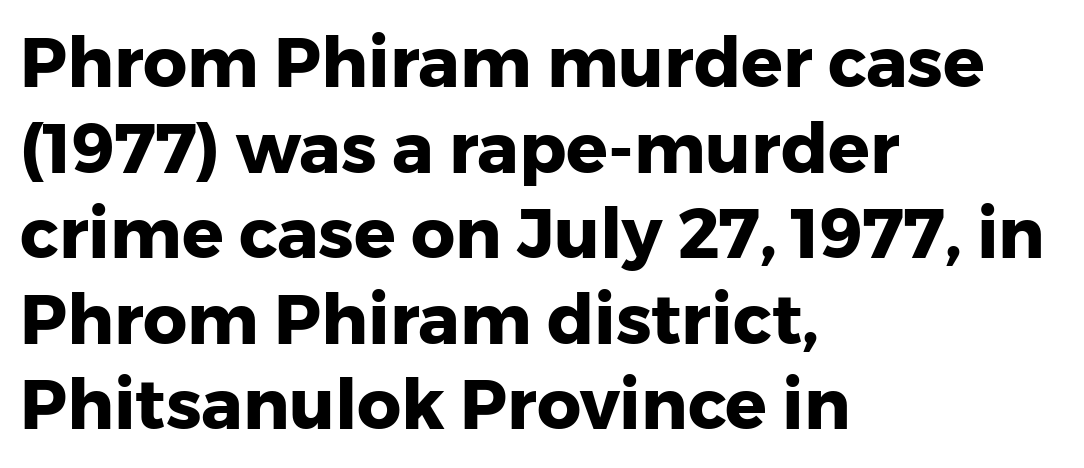
Typeset ragged right — the left edge is the straight one. Descenders hang freely into open space. When letters stand straight like this, we call the style roman or upright. Does the weight exceed regular? Yes, all the way to bold.
